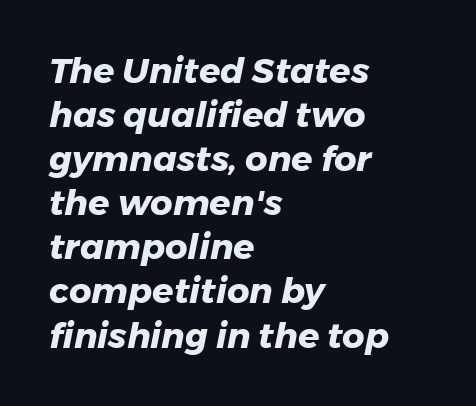
The strip under each line holds only bare page. In terms of posture, this sample is oblique. The line texture is even and compact thanks to regular tracking. The lines are quadded left. On the weight axis this lands at bold, roughly 700. You could not count columns in this text — the font is proportionally spaced.
